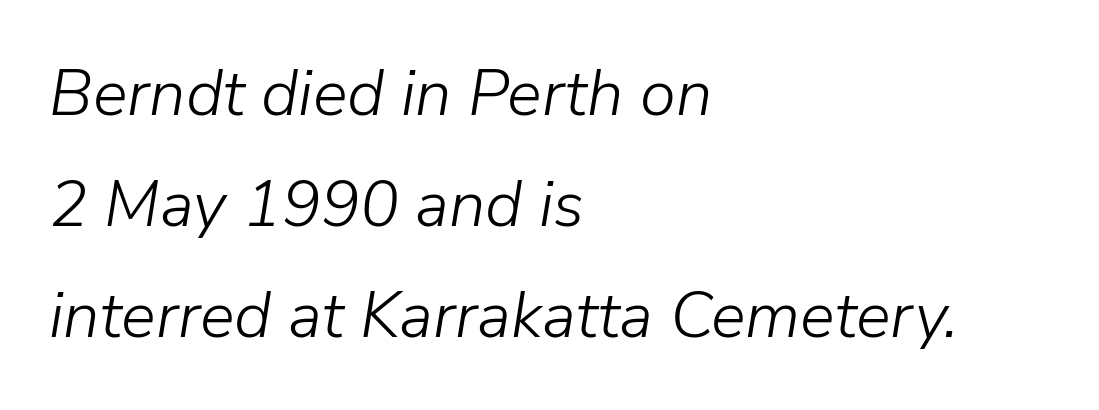
Q: Is the text bold? A: No.
Q: Is the text italic (slanted)? A: Yes, it leans right by about 9 degrees.
Q: Is the text underlined? A: No.
Q: How is the paragraph aligned? A: Left-aligned.
Q: Is the spacing between letters normal or unusually wide? A: Normal.
Q: Width (condensed, normal, or wide)? A: Normal.
Q: Stroke contrast? A: Low.
Q: x-height? A: Medium.
Q: Monospaced? A: No.
